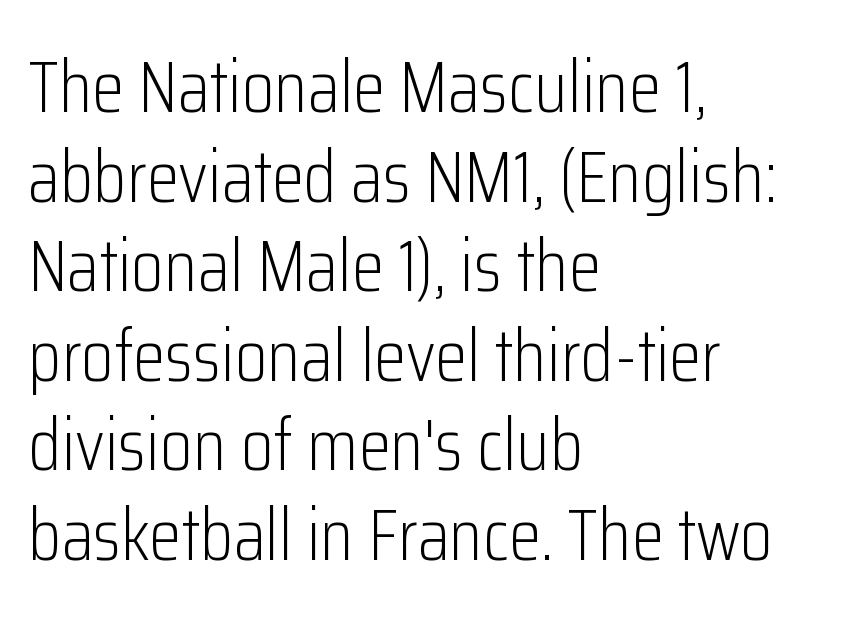
The image shows 74 px light, condensed sans-serif type, upright; set left-aligned, line spacing 1.21x, normal letter spacing, not underlined; low stroke contrast and a medium x-height.
